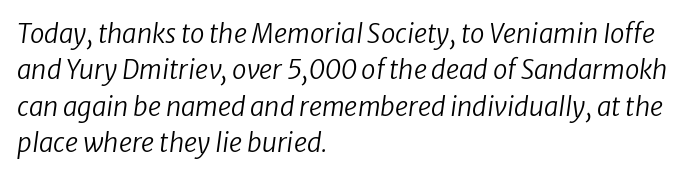
The image shows 26 px text type, italic (leaning right); set left-aligned, normal line spacing (1.4x), normal letter spacing, not underlined.
